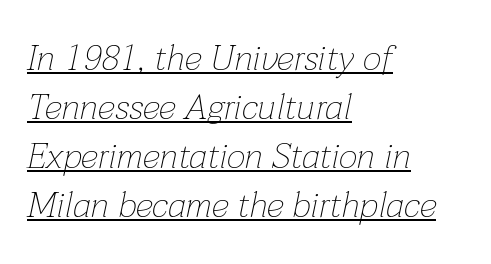
In terms of posture, this sample is oblique. Bold? No — there's no thickening of the strokes. Regular leading. The tracking reads as untouched default to a designer's eye.
